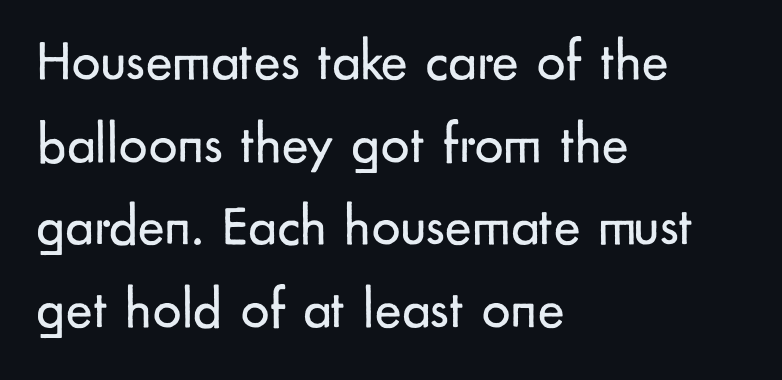
The image shows 57 px regular-weight sans-serif type, upright; set left-aligned, normal line spacing (1.45x), normal letter spacing, not underlined; low stroke contrast and a small x-height.
